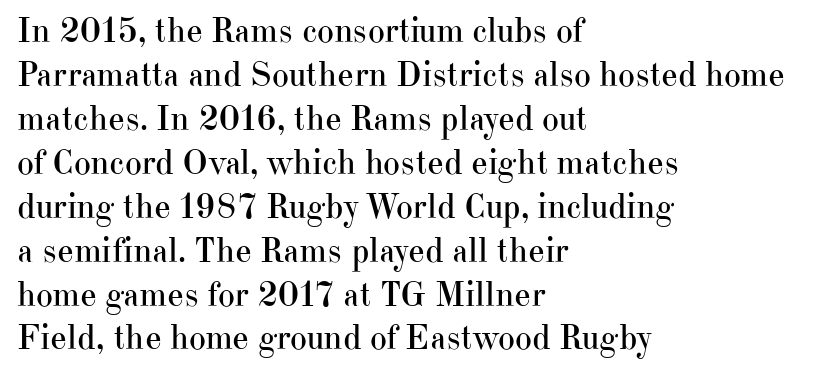
The font is comparable to plain body text, perhaps lighter. Nope, not italic — everything's standing straight. The typeface chosen for these lines features serifs. The line texture is even and compact thanks to regular tracking. The paragraph has a hard left edge and a soft right edge.
